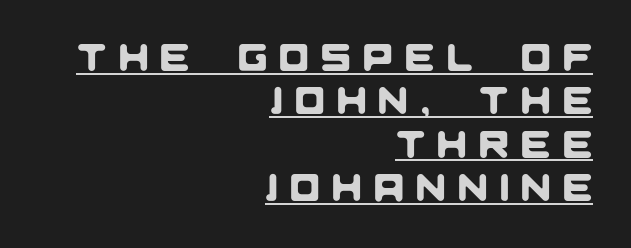
{"serif": "no", "width": "normal", "stroke_contrast": "low", "x_height": "large", "monospaced": "no", "underline": "yes", "align": "right", "line_spacing": "tight", "line_spacing_ratio": 1.11, "letter_spacing": "wide", "letter_spacing_em": 0.32, "glyph_px": 39}
